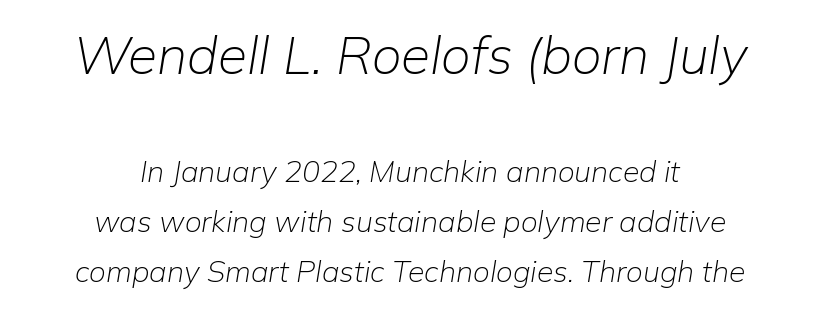
Notice how descenders clear the ascenders below comfortably — that's standard leading. Where is the straight margin? There isn't one; the lines are centered. The space beneath each line is pristine and unruled. No heavy texture on the line: the type isn't bold.
